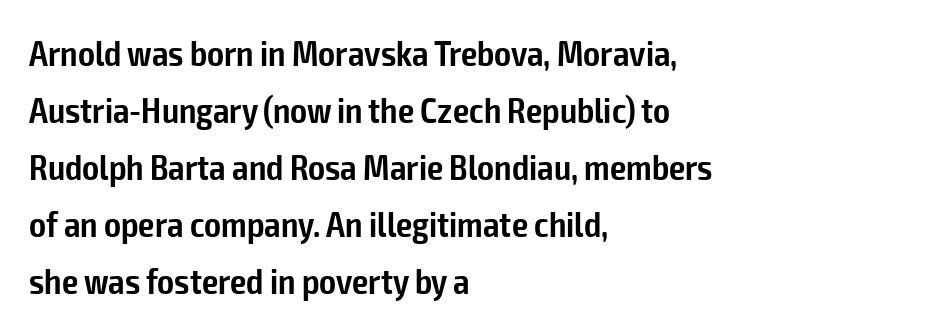
The image shows 36 px semibold, condensed sans-serif type, upright; set left-aligned, normal line spacing (1.58x), normal letter spacing, not underlined; low stroke contrast and a medium x-height.
